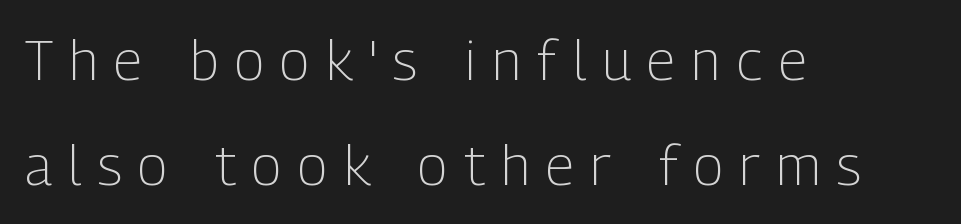
Q: Is the text bold? A: No.
Q: Is the text italic (slanted)? A: No, it is upright.
Q: Is the typeface a serif or a sans-serif typeface? A: Sans-serif.
Q: Is the text underlined? A: No.
Q: How is the paragraph aligned? A: Left-aligned.
Q: Is the spacing between letters normal or unusually wide? A: Unusually wide.
Q: Width (condensed, normal, or wide)? A: Condensed.
Q: Stroke contrast? A: Low.
Q: x-height? A: Medium.
Q: Monospaced? A: No.
